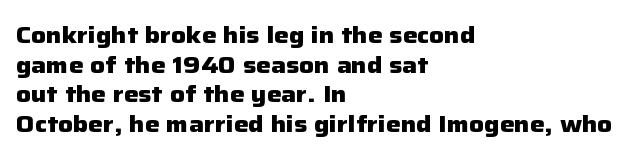
{"italic": "no", "bold": "yes", "underline": "no", "align": "left", "line_spacing": "normal", "line_spacing_ratio": 1.29, "letter_spacing": "normal", "letter_spacing_em": 0.0, "glyph_px": 23}
